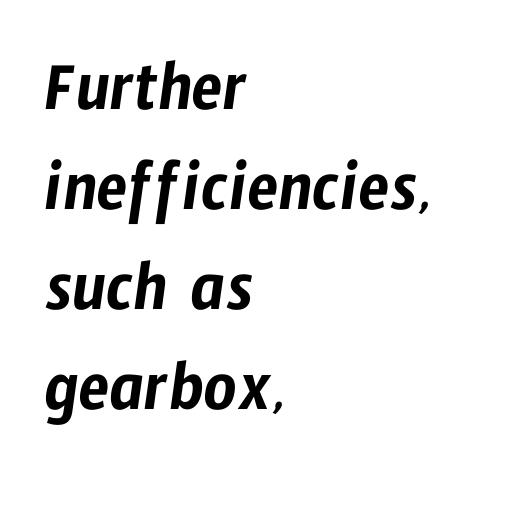
The image shows 72 px condensed sans-serif type; set left-aligned, normal line spacing (1.39x), normal letter spacing, not underlined; low stroke contrast and a medium x-height.
